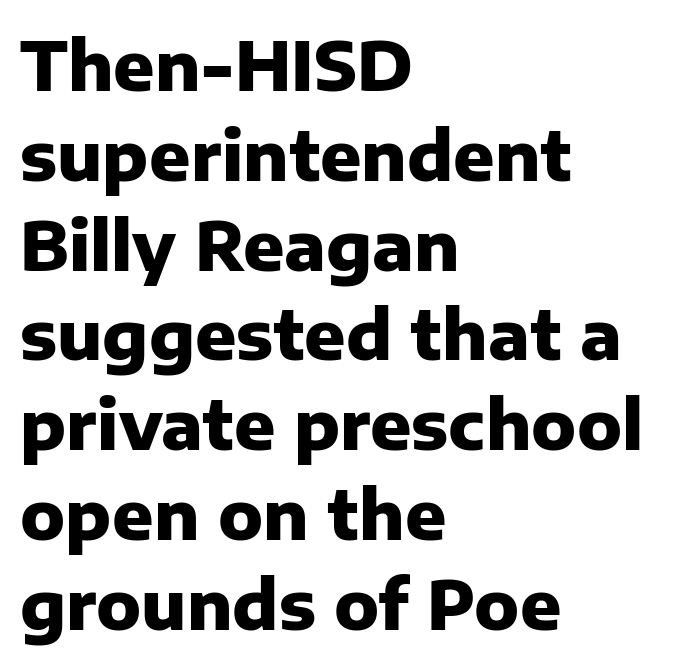
The image shows 68 px heavy sans-serif type, upright; set left-aligned, normal line spacing (1.32x), normal letter spacing, not underlined; low stroke contrast and a medium x-height.
